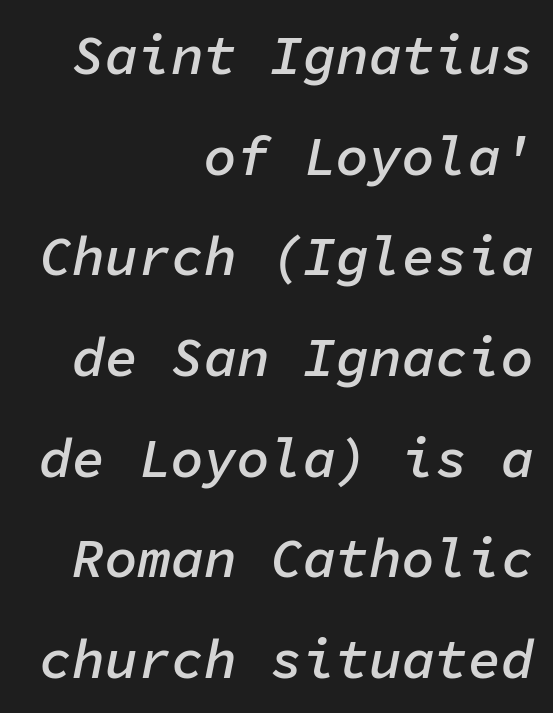
{"italic": "yes", "lean": "right", "slant_degrees": 11, "bold": "semi", "weight": "semibold", "width": "normal", "stroke_contrast": "low", "x_height": "medium", "monospaced": "yes", "underline": "no", "align": "right", "line_spacing_ratio": 1.83, "letter_spacing": "normal", "letter_spacing_em": 0.0, "glyph_px": 55}
